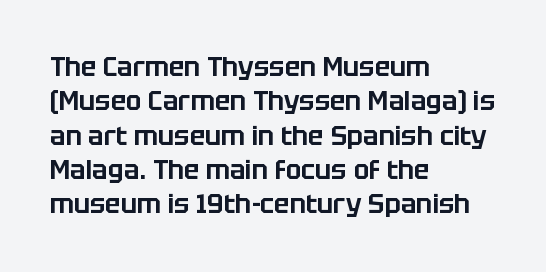
Q: Is the text italic (slanted)? A: No, it is upright.
Q: Is the text underlined? A: No.
Q: How is the paragraph aligned? A: Left-aligned.
Q: Is the spacing between letters normal or unusually wide? A: Normal.
Q: Is the spacing between lines tight, normal or loose? A: Normal.
